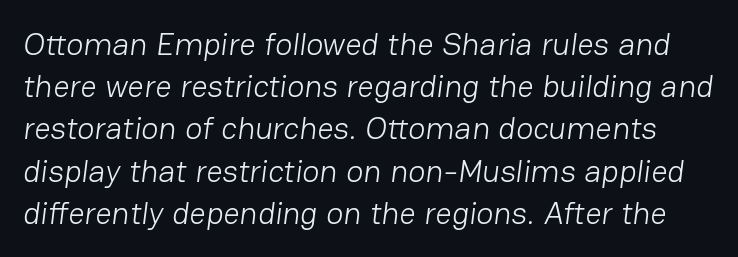
{"serif": "no", "bold": "no", "weight": "light", "width": "normal", "stroke_contrast": "low", "x_height": "medium", "monospaced": "no", "underline": "no", "line_spacing": "normal", "line_spacing_ratio": 1.32, "letter_spacing": "normal", "letter_spacing_em": 0.0, "glyph_px": 32}
